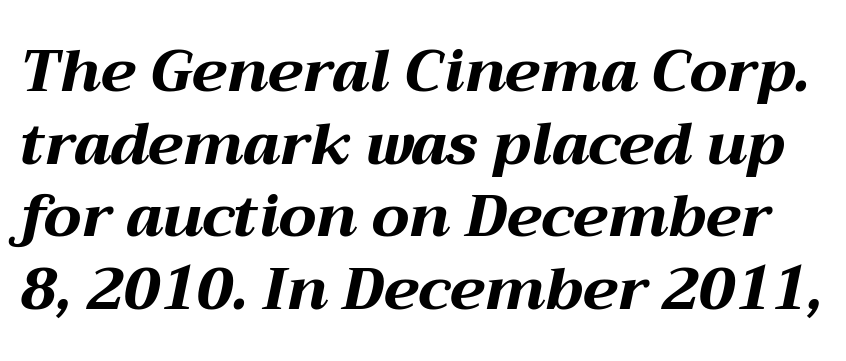
Q: Is the text bold? A: Yes.
Q: Is the text italic (slanted)? A: Yes, it leans right by about 12 degrees.
Q: Is the text underlined? A: No.
Q: Is the spacing between letters normal or unusually wide? A: Normal.
Q: Width (condensed, normal, or wide)? A: Wide.
Q: Stroke contrast? A: Medium.
Q: x-height? A: Medium.
Q: Monospaced? A: No.
